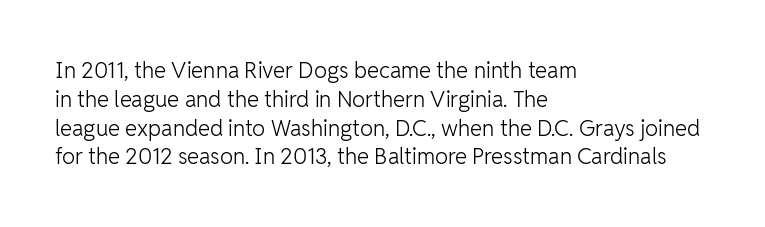
{"italic": "no", "bold": "no", "underline": "no", "align": "left", "line_spacing": "normal", "line_spacing_ratio": 1.31, "letter_spacing": "normal", "letter_spacing_em": 0.0, "glyph_px": 22}
